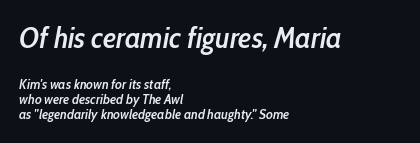
The image shows 30 px semibold, condensed type, italic (leaning right); set left-aligned, tight line spacing (1.07x), normal letter spacing, not underlined; the first (top) block is 2.14x larger; low stroke contrast and a medium x-height.
